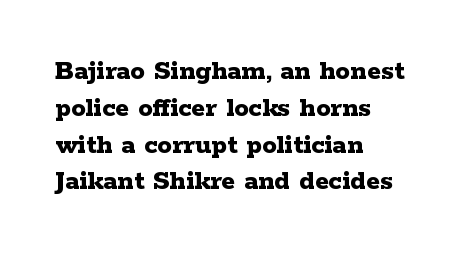
Q: Is the text bold? A: Yes.
Q: Is the text italic (slanted)? A: No, it is upright.
Q: Is the typeface a serif or a sans-serif typeface? A: Serif.
Q: Is the text underlined? A: No.
Q: How is the paragraph aligned? A: Left-aligned.
Q: Is the spacing between letters normal or unusually wide? A: Normal.
Q: Is the spacing between lines tight, normal or loose? A: Normal.
Q: Width (condensed, normal, or wide)? A: Wide.
Q: Stroke contrast? A: Low.
Q: x-height? A: Medium.
Q: Monospaced? A: No.
